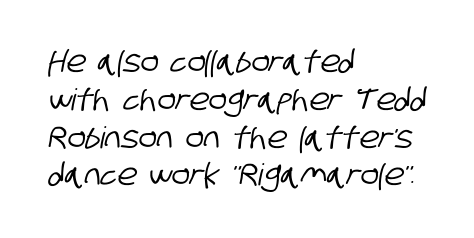
{"serif": "no", "width": "condensed", "stroke_contrast": "low", "x_height": "large", "monospaced": "no", "underline": "no", "align": "left", "line_spacing": "normal", "line_spacing_ratio": 1.26, "letter_spacing": "normal", "letter_spacing_em": 0.0, "glyph_px": 30}
